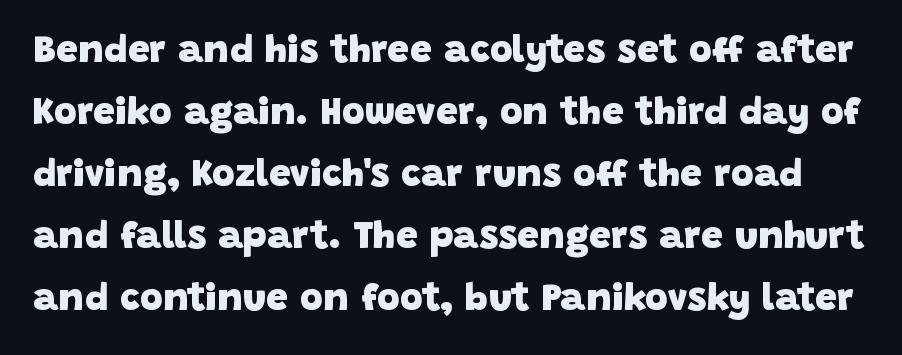
Q: Is the text bold? A: Yes.
Q: Is the typeface a serif or a sans-serif typeface? A: Sans-serif.
Q: Is the text underlined? A: No.
Q: Is the spacing between letters normal or unusually wide? A: Normal.
Q: Is the spacing between lines tight, normal or loose? A: Normal.
Q: Width (condensed, normal, or wide)? A: Normal.
Q: Stroke contrast? A: Low.
Q: x-height? A: Large.
Q: Monospaced? A: No.
